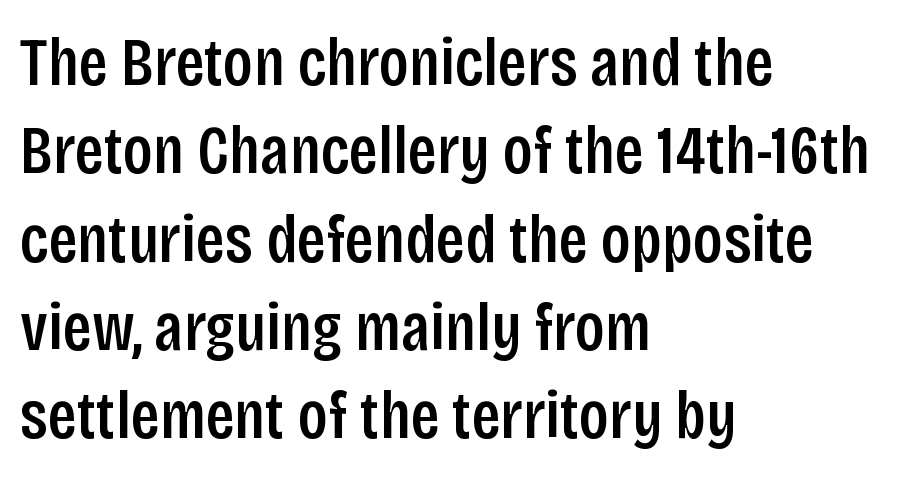
{"serif": "no", "italic": "no", "bold": "semi", "weight": "semibold", "width": "condensed", "stroke_contrast": "low", "x_height": "large", "monospaced": "no", "underline": "no", "align": "left", "line_spacing": "normal", "line_spacing_ratio": 1.28, "letter_spacing": "normal", "letter_spacing_em": 0.0, "glyph_px": 69}
